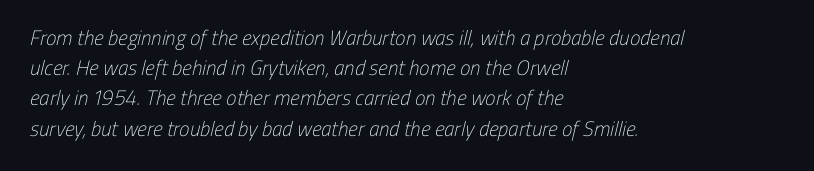
{"bold": "no", "underline": "no", "align": "left", "line_spacing": "normal", "line_spacing_ratio": 1.44, "letter_spacing": "normal", "letter_spacing_em": 0.0, "glyph_px": 21}
